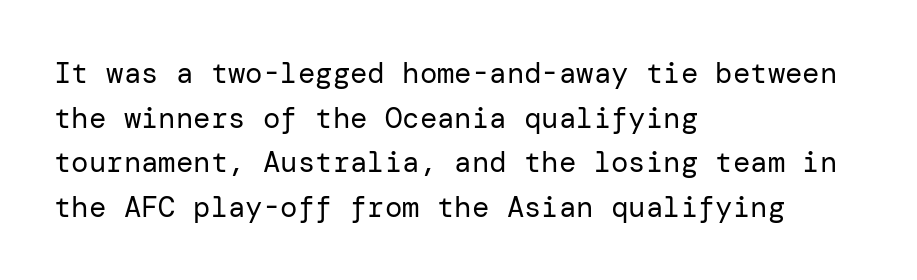
Q: Is the text bold? A: No.
Q: Is the text italic (slanted)? A: No, it is upright.
Q: Is the typeface a serif or a sans-serif typeface? A: Sans-serif.
Q: Is the text underlined? A: No.
Q: How is the paragraph aligned? A: Left-aligned.
Q: Is the spacing between letters normal or unusually wide? A: Normal.
Q: Is the spacing between lines tight, normal or loose? A: Normal.
Q: Width (condensed, normal, or wide)? A: Normal.
Q: Stroke contrast? A: Low.
Q: x-height? A: Medium.
